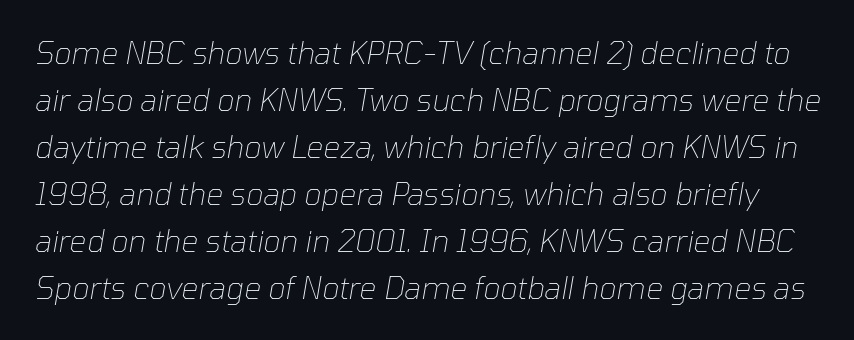
{"italic": "yes", "lean": "right", "slant_degrees": 10, "bold": "no", "weight": "thin", "width": "normal", "stroke_contrast": "low", "x_height": "medium", "monospaced": "no", "underline": "no", "line_spacing": "normal", "line_spacing_ratio": 1.57, "letter_spacing": "normal", "letter_spacing_em": 0.0, "glyph_px": 30}
